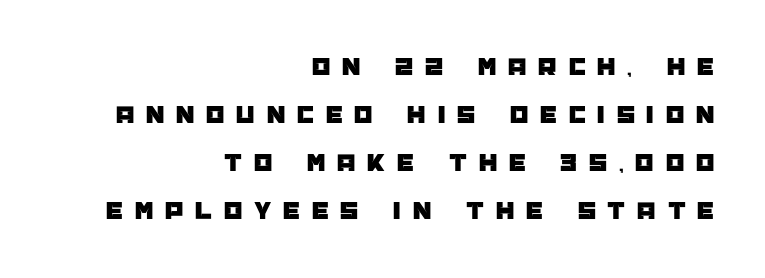
The image shows 26 px text type, upright; set right-aligned, line spacing 1.84x, unusually wide letter spacing (+0.46 em), not underlined.
